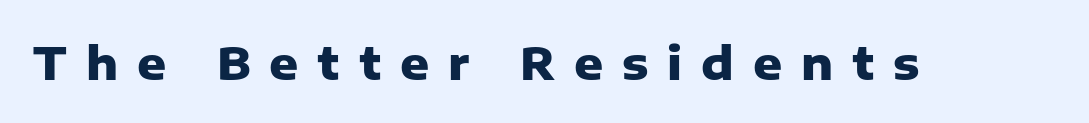
{"serif": "no", "italic": "no", "bold": "yes", "weight": "heavy", "width": "normal", "stroke_contrast": "low", "x_height": "medium", "monospaced": "no", "underline": "no", "letter_spacing": "wide", "letter_spacing_em": 0.42, "glyph_px": 45}
